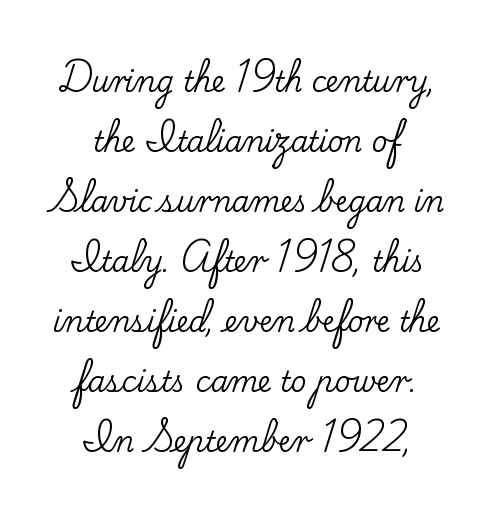
Q: Is the text italic (slanted)? A: Yes.
Q: Is the typeface a serif or a sans-serif typeface? A: Serif.
Q: Is the text underlined? A: No.
Q: How is the paragraph aligned? A: Centered.
Q: Is the spacing between letters normal or unusually wide? A: Normal.
Q: Is the spacing between lines tight, normal or loose? A: Loose.
Q: Width (condensed, normal, or wide)? A: Normal.
Q: Stroke contrast? A: Low.
Q: x-height? A: Small.
Q: Monospaced? A: No.
